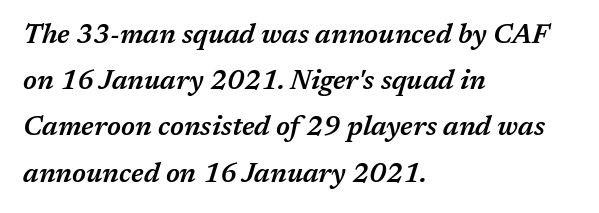
{"italic": "yes", "lean": "right", "slant_degrees": 17, "bold": "semi", "underline": "no", "align": "left", "line_spacing_ratio": 1.71, "letter_spacing": "normal", "letter_spacing_em": 0.0, "glyph_px": 27}
